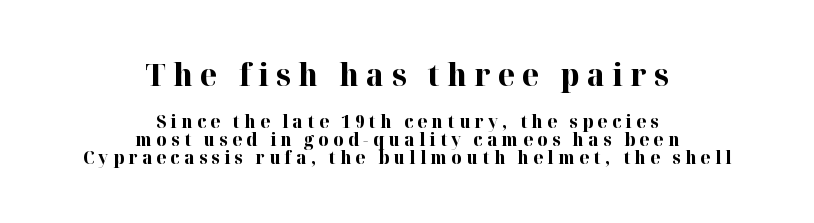
The image shows 31 px bold serif type, upright; set centered, tight line spacing (1.01x), unusually wide letter spacing (+0.24 em), not underlined; the first (top) block is 1.72x larger; high stroke contrast and a medium x-height.
